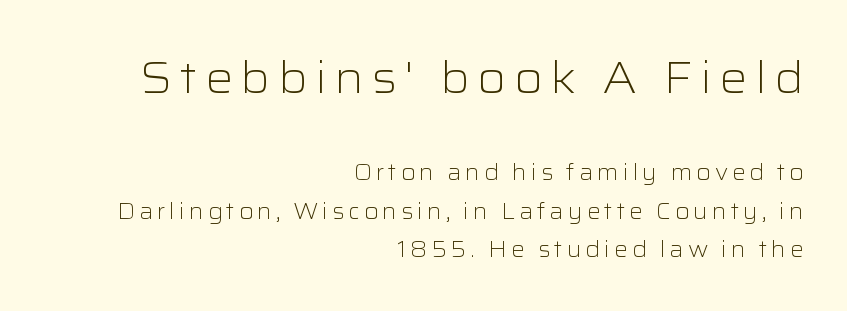
The image shows 44 px light, wide sans-serif type, upright; set right-aligned, line spacing 1.75x, not underlined; the first (top) block is 2.0x larger; low stroke contrast and a medium x-height.
